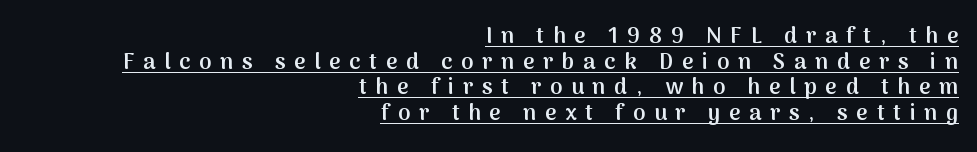
The image shows 22 px text type, upright; set right-aligned, line spacing 1.16x, unusually wide letter spacing (+0.4 em), underlined.
